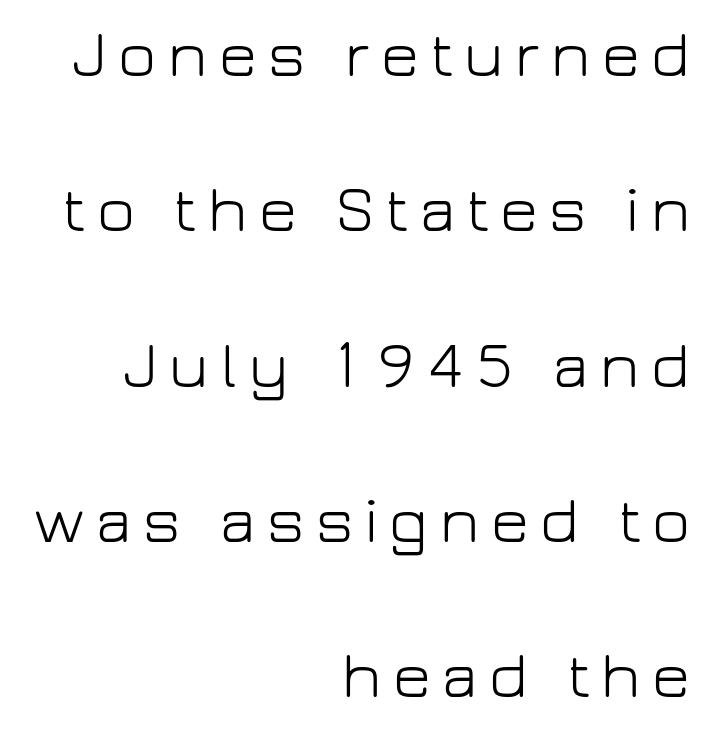
Is there much room between lines? Yes — plenty of vertical air separates them. Look at the bottom of the vertical strokes: they stop flat, with no serifs. A clean baseline with only descenders dipping below it. Looks like regular typesetting: each glyph gets only the width it needs. Stems here are at most as thick as an everyday book face.
